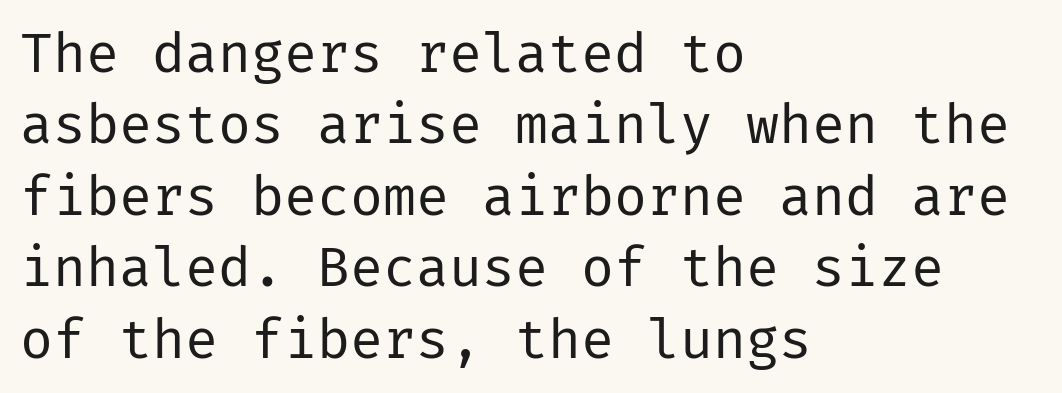
The image shows 55 px regular-weight sans-serif type, upright; set left-aligned, normal line spacing (1.3x), normal letter spacing, not underlined; low stroke contrast and a medium x-height.
